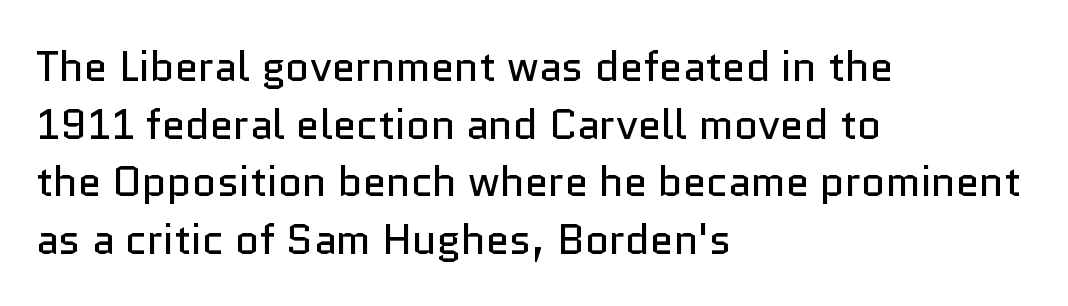
Q: Is the text bold? A: No.
Q: Is the text italic (slanted)? A: No, it is upright.
Q: Is the typeface a serif or a sans-serif typeface? A: Sans-serif.
Q: Is the text underlined? A: No.
Q: How is the paragraph aligned? A: Left-aligned.
Q: Is the spacing between letters normal or unusually wide? A: Normal.
Q: Is the spacing between lines tight, normal or loose? A: Normal.
Q: Width (condensed, normal, or wide)? A: Normal.
Q: Stroke contrast? A: Low.
Q: x-height? A: Medium.
Q: Monospaced? A: No.
